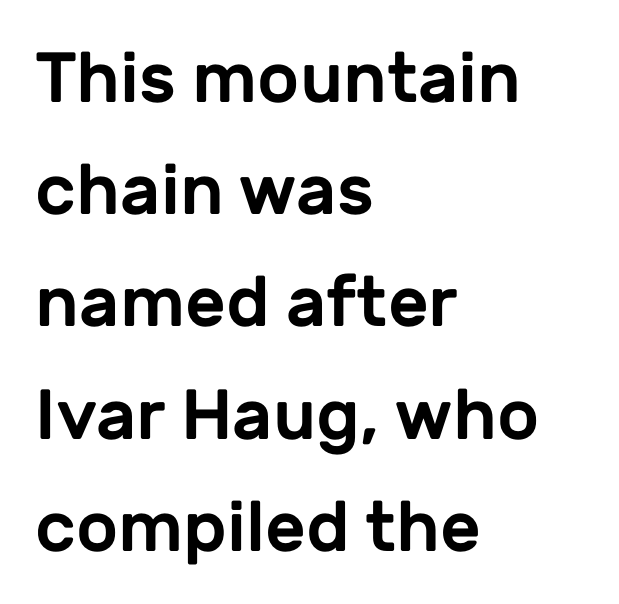
Q: Is the text italic (slanted)? A: No, it is upright.
Q: Is the typeface a serif or a sans-serif typeface? A: Sans-serif.
Q: Is the text underlined? A: No.
Q: How is the paragraph aligned? A: Left-aligned.
Q: Is the spacing between letters normal or unusually wide? A: Normal.
Q: Is the spacing between lines tight, normal or loose? A: Normal.
Q: Width (condensed, normal, or wide)? A: Normal.
Q: Stroke contrast? A: Low.
Q: x-height? A: Medium.
Q: Monospaced? A: No.
